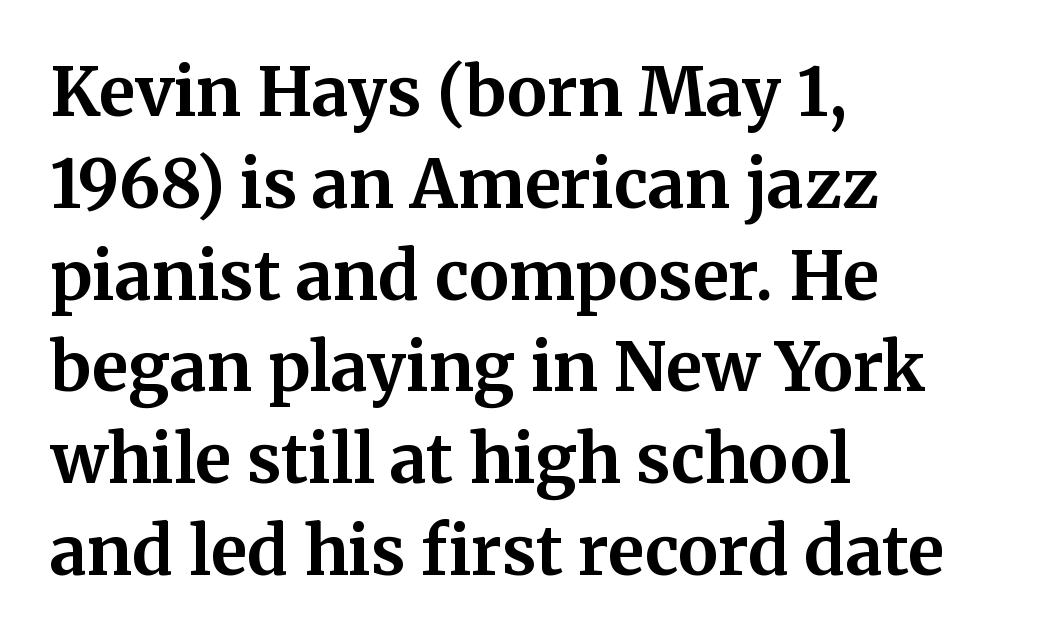
Caption: standard tracking, unaltered. Is this a fixed-width face? No — the glyphs have proportional, varying widths. Is this a sans? No — the strokes have serifs. The lines sit at an ordinary, default distance from one another. Ordinary non-slanted type is in use.
